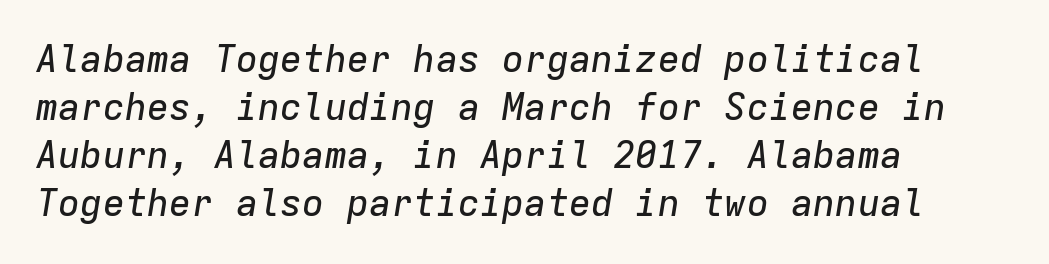
The image shows 37 px text type, italic (leaning right), monospaced; set left-aligned, normal line spacing (1.3x), normal letter spacing, not underlined; low stroke contrast and a medium x-height.
